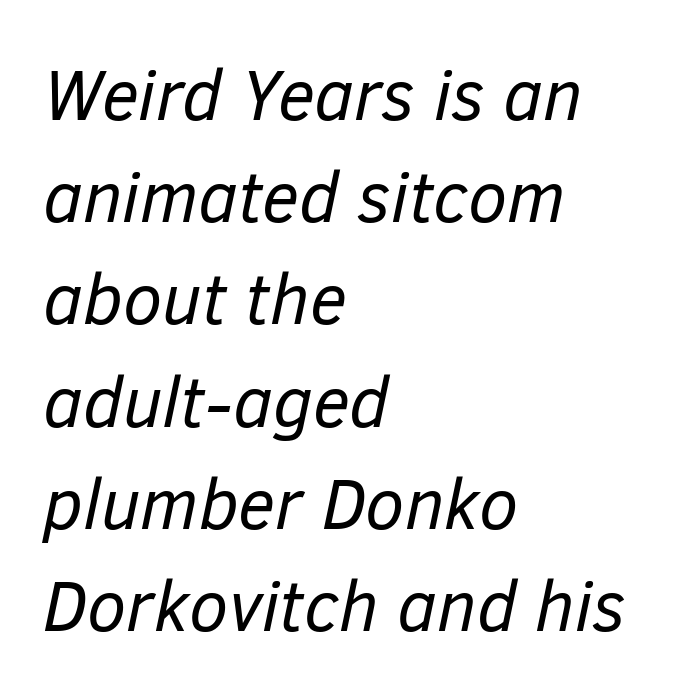
In terms of leading, this rendering sits right in the middle. The lettering tilts uniformly, giving the passage an italic look. The gaps between neighbouring characters are ordinary and unremarkable. Summary of weight: not heavy and not bold. The strip under each line holds only bare page. These lines stack with their left ends in a neat column.
